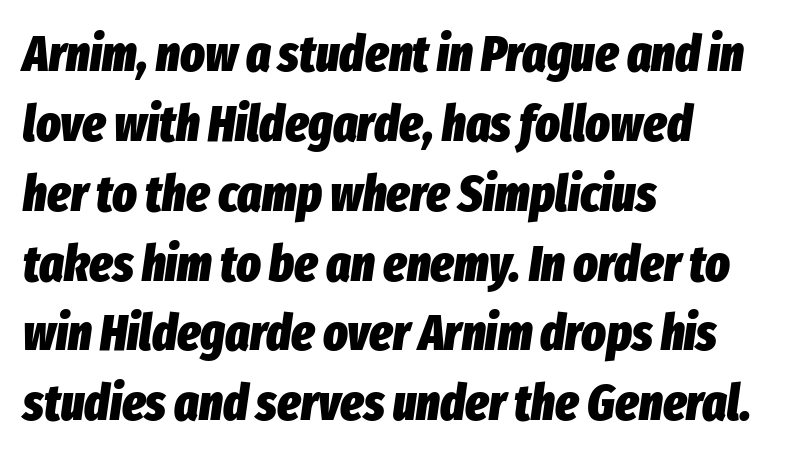
{"italic": "yes", "lean": "right", "slant_degrees": 8, "bold": "yes", "weight": "heavy", "width": "condensed", "stroke_contrast": "low", "x_height": "medium", "monospaced": "no", "underline": "no", "align": "left", "line_spacing": "normal", "line_spacing_ratio": 1.37, "letter_spacing": "normal", "letter_spacing_em": 0.0, "glyph_px": 51}
